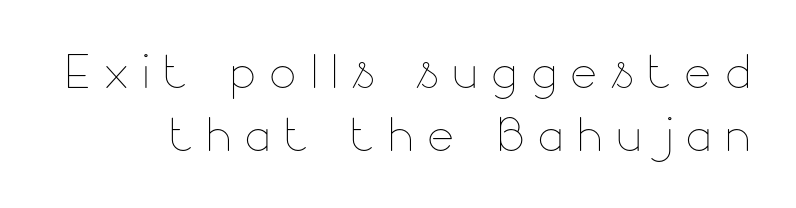
Q: Is the text bold? A: No.
Q: Is the text italic (slanted)? A: No, it is upright.
Q: Is the text underlined? A: No.
Q: Is the spacing between letters normal or unusually wide? A: Unusually wide.
Q: Is the spacing between lines tight, normal or loose? A: Tight.
Q: Width (condensed, normal, or wide)? A: Normal.
Q: Stroke contrast? A: Low.
Q: x-height? A: Small.
Q: Monospaced? A: No.
